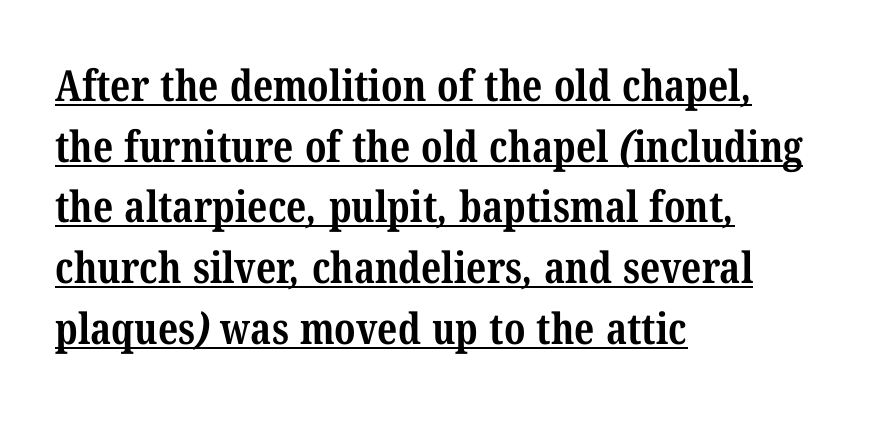
Q: Is the text bold? A: Yes.
Q: Is the typeface a serif or a sans-serif typeface? A: Serif.
Q: Is the text underlined? A: Yes.
Q: How is the paragraph aligned? A: Left-aligned.
Q: Is the spacing between letters normal or unusually wide? A: Normal.
Q: Is the spacing between lines tight, normal or loose? A: Normal.
Q: Width (condensed, normal, or wide)? A: Condensed.
Q: Stroke contrast? A: Medium.
Q: x-height? A: Medium.
Q: Monospaced? A: No.
